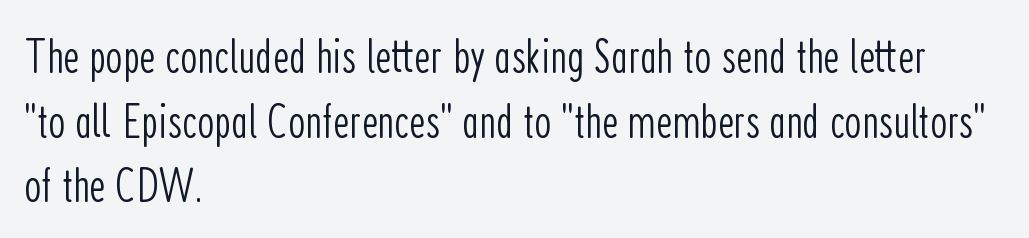
{"serif": "no", "italic": "no", "bold": "no", "weight": "light", "width": "condensed", "stroke_contrast": "low", "x_height": "medium", "monospaced": "no", "underline": "no", "align": "left", "line_spacing": "normal", "line_spacing_ratio": 1.32, "letter_spacing": "normal", "letter_spacing_em": 0.0, "glyph_px": 49}
